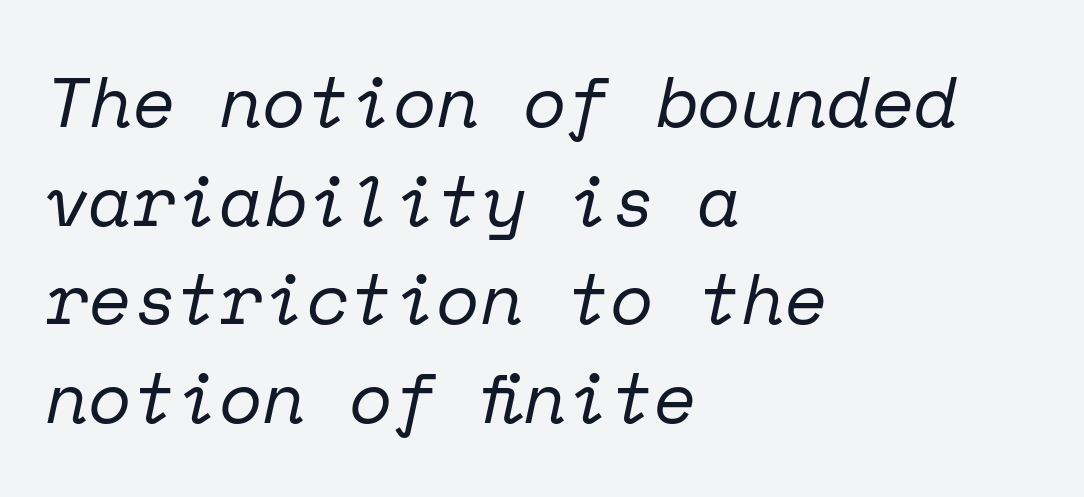
Q: Is the text bold? A: No.
Q: Is the text italic (slanted)? A: Yes, it leans right by about 12 degrees.
Q: Is the typeface a serif or a sans-serif typeface? A: Serif.
Q: Is the text underlined? A: No.
Q: How is the paragraph aligned? A: Left-aligned.
Q: Is the spacing between letters normal or unusually wide? A: Normal.
Q: Is the spacing between lines tight, normal or loose? A: Normal.
Q: Width (condensed, normal, or wide)? A: Normal.
Q: Stroke contrast? A: Low.
Q: x-height? A: Medium.
Q: Monospaced? A: Yes.
